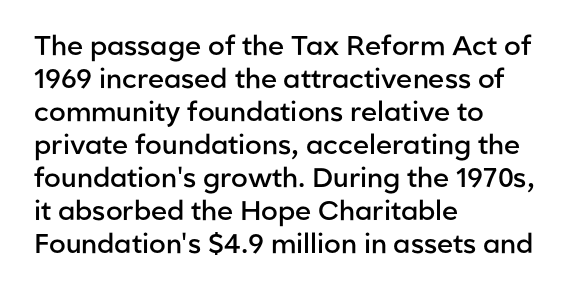
Q: Is the text bold? A: Semi-bold.
Q: Is the text italic (slanted)? A: No, it is upright.
Q: Is the text underlined? A: No.
Q: How is the paragraph aligned? A: Left-aligned.
Q: Is the spacing between letters normal or unusually wide? A: Normal.
